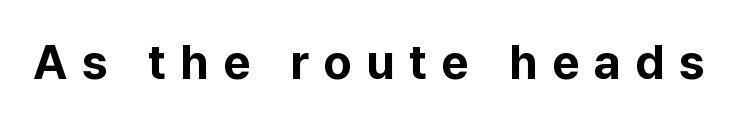
{"serif": "no", "italic": "no", "bold": "yes", "weight": "bold", "width": "normal", "stroke_contrast": "low", "x_height": "medium", "monospaced": "no", "underline": "no", "letter_spacing": "wide", "letter_spacing_em": 0.3, "glyph_px": 48}
